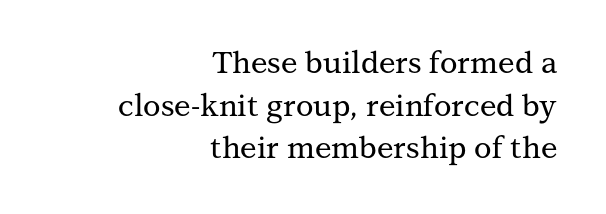
{"serif": "yes", "italic": "no", "width": "normal", "stroke_contrast": "medium", "x_height": "medium", "monospaced": "no", "underline": "no", "align": "right", "line_spacing": "normal", "line_spacing_ratio": 1.42, "letter_spacing": "normal", "letter_spacing_em": 0.0, "glyph_px": 30}
